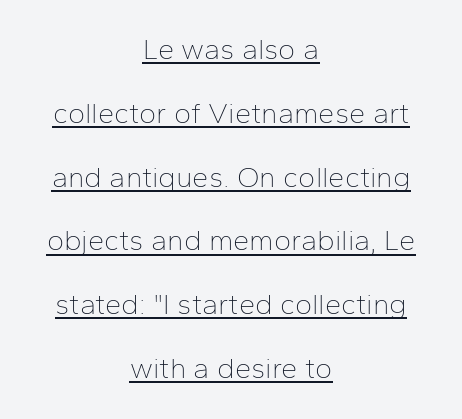
Q: Is the text bold? A: No.
Q: Is the text italic (slanted)? A: No, it is upright.
Q: Is the typeface a serif or a sans-serif typeface? A: Sans-serif.
Q: Is the text underlined? A: Yes.
Q: How is the paragraph aligned? A: Centered.
Q: Is the spacing between letters normal or unusually wide? A: Normal.
Q: Is the spacing between lines tight, normal or loose? A: Loose.
Q: Width (condensed, normal, or wide)? A: Normal.
Q: Stroke contrast? A: Low.
Q: x-height? A: Medium.
Q: Monospaced? A: No.
